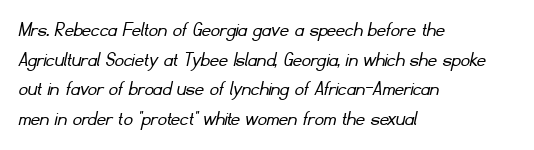
The image shows 22 px text type; set left-aligned, normal line spacing (1.35x), normal letter spacing, not underlined.
